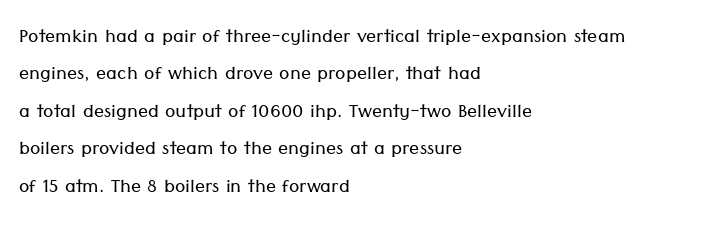
Q: Is the text bold? A: No.
Q: Is the text italic (slanted)? A: No, it is upright.
Q: Is the text underlined? A: No.
Q: How is the paragraph aligned? A: Left-aligned.
Q: Is the spacing between letters normal or unusually wide? A: Normal.
Q: Is the spacing between lines tight, normal or loose? A: Normal.
